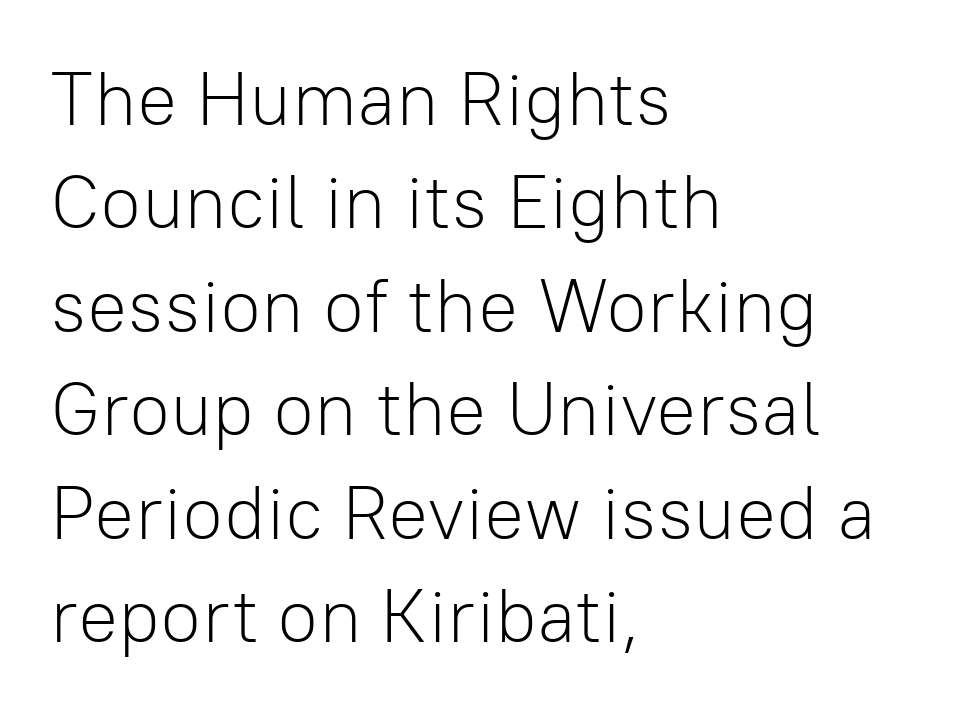
Q: Is the text bold? A: No.
Q: Is the text italic (slanted)? A: No, it is upright.
Q: Is the typeface a serif or a sans-serif typeface? A: Sans-serif.
Q: Is the text underlined? A: No.
Q: How is the paragraph aligned? A: Left-aligned.
Q: Is the spacing between letters normal or unusually wide? A: Normal.
Q: Is the spacing between lines tight, normal or loose? A: Normal.
Q: Width (condensed, normal, or wide)? A: Normal.
Q: Stroke contrast? A: Low.
Q: x-height? A: Medium.
Q: Monospaced? A: No.
